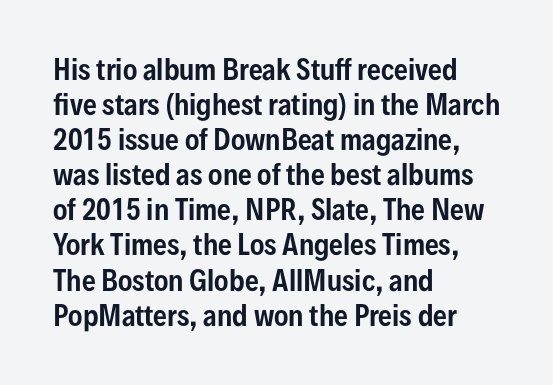
{"italic": "no", "underline": "no", "align": "left", "line_spacing": "normal", "line_spacing_ratio": 1.3, "letter_spacing": "normal", "letter_spacing_em": 0.0, "glyph_px": 27}
